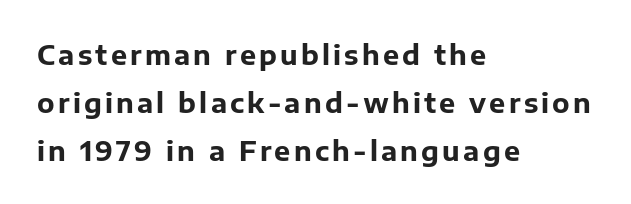
{"italic": "no", "bold": "yes", "underline": "no", "align": "left", "line_spacing_ratio": 1.77, "glyph_px": 27}
